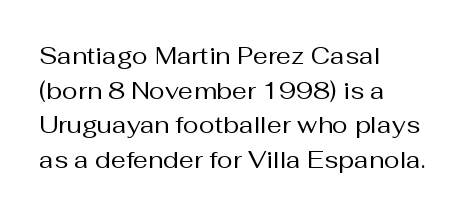
Q: Is the text bold? A: No.
Q: Is the text italic (slanted)? A: No, it is upright.
Q: Is the text underlined? A: No.
Q: How is the paragraph aligned? A: Left-aligned.
Q: Is the spacing between letters normal or unusually wide? A: Normal.
Q: Is the spacing between lines tight, normal or loose? A: Normal.
